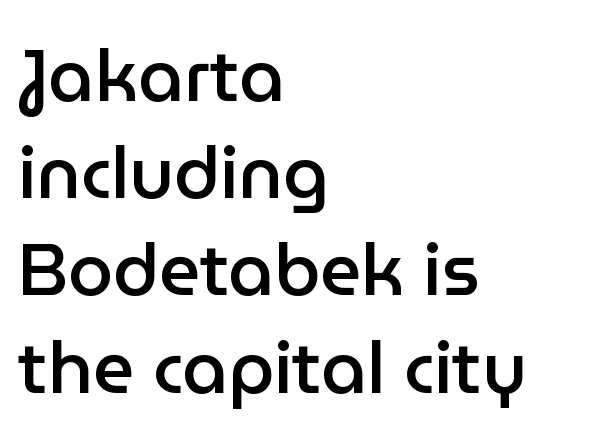
The image shows 72 px semibold sans-serif type, upright; set left-aligned, normal line spacing (1.35x), normal letter spacing, not underlined; low stroke contrast and a medium x-height.
